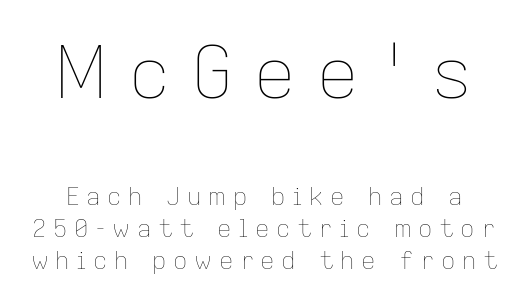
The image shows 72 px thin type, upright; set normal line spacing (1.33x), unusually wide letter spacing (+0.27 em), not underlined; the first (top) block is 3.0x larger; low stroke contrast and a medium x-height.
